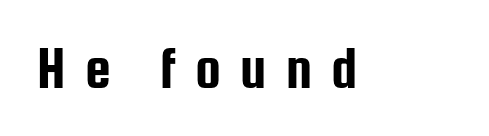
What kind of face is this? One without serifs — a sans. These lines have a slow, spaced-out rhythm from letter to letter. The foot of each line stays bare and open. When letters stand straight like this, we call the style roman or upright. Varying glyph widths throughout — classic text-font behaviour.
